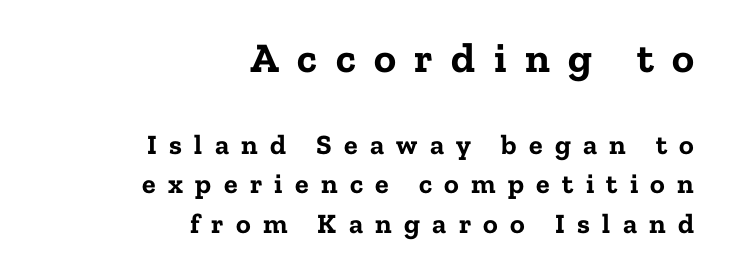
The image shows 42 px bold serif type, upright; set right-aligned, normal line spacing (1.41x), unusually wide letter spacing (+0.44 em), not underlined; the first (top) block is 1.5x larger; low stroke contrast and a medium x-height.
